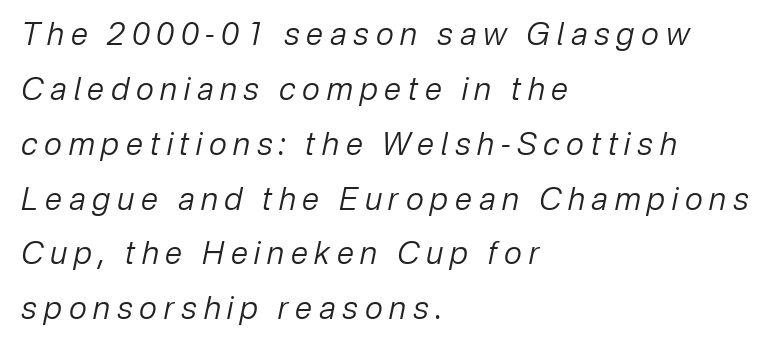
Q: Is the text bold? A: No.
Q: Is the text italic (slanted)? A: Yes, it leans right by about 12 degrees.
Q: Is the text underlined? A: No.
Q: How is the paragraph aligned? A: Left-aligned.
Q: Is the spacing between letters normal or unusually wide? A: Unusually wide.
Q: Width (condensed, normal, or wide)? A: Normal.
Q: Stroke contrast? A: Low.
Q: x-height? A: Medium.
Q: Monospaced? A: No.
